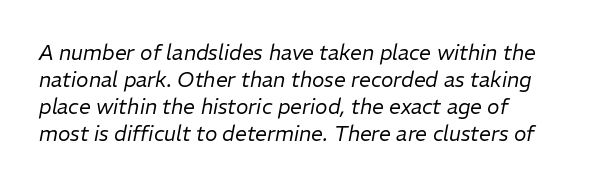
Slanted lettering throughout. Check the space under the baseline: it is left empty. Stems and bowls with no extra thickness — not bold. If you measured baseline to baseline, you'd find a middling distance. Standard letterfit; no display-style spreading of the glyphs.
